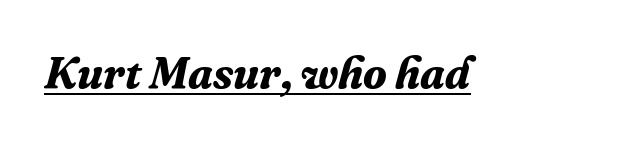
The face used here has the dense, thick strokes of a bold. A typesetter would mark this as italic. A typographer would call this underscored text. These lines keep a tight, regular rhythm from letter to letter. This is serif lettering, the kind often seen in printed books.
